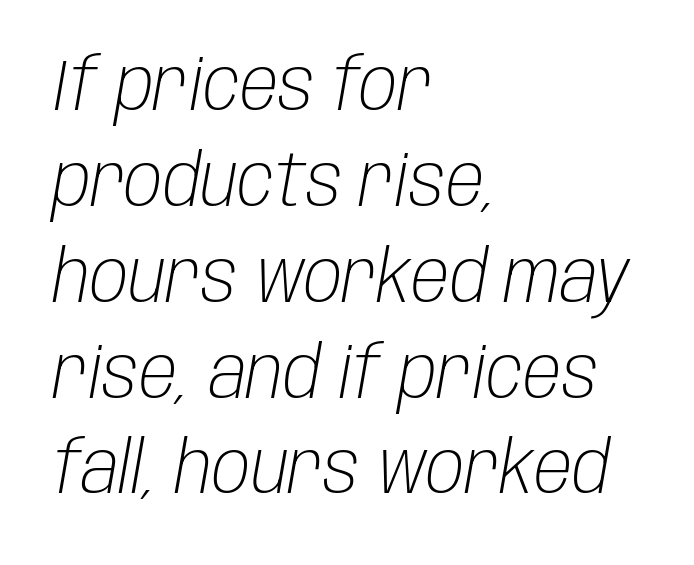
{"italic": "yes", "lean": "right", "slant_degrees": 10, "bold": "no", "weight": "light", "width": "condensed", "stroke_contrast": "low", "x_height": "large", "monospaced": "no", "underline": "no", "align": "left", "line_spacing": "normal", "line_spacing_ratio": 1.35, "letter_spacing": "normal", "letter_spacing_em": 0.0, "glyph_px": 71}
